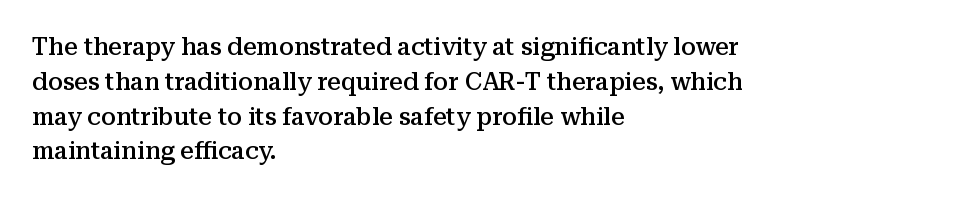
Q: Is the text bold? A: Semi-bold.
Q: Is the text italic (slanted)? A: No, it is upright.
Q: Is the text underlined? A: No.
Q: How is the paragraph aligned? A: Left-aligned.
Q: Is the spacing between letters normal or unusually wide? A: Normal.
Q: Is the spacing between lines tight, normal or loose? A: Normal.
